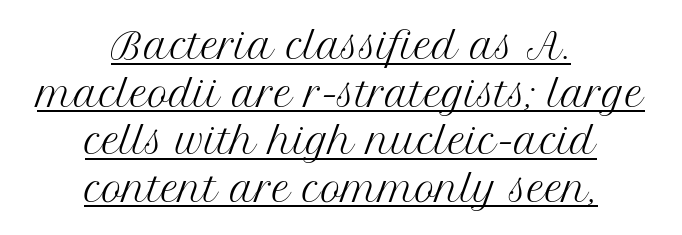
Both edges are ragged and mirror each other, which tells us the setting is centered. The strokes are not fattened; the text isn't bold. The glyphs are accompanied by a horizontal stroke just below them.
